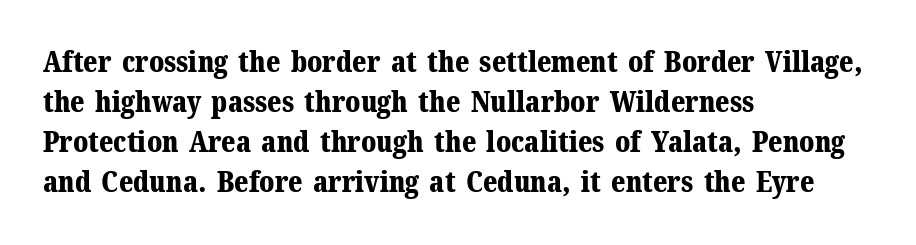
Q: Is the text bold? A: Yes.
Q: Is the text italic (slanted)? A: No, it is upright.
Q: Is the typeface a serif or a sans-serif typeface? A: Serif.
Q: Is the text underlined? A: No.
Q: How is the paragraph aligned? A: Left-aligned.
Q: Is the spacing between letters normal or unusually wide? A: Normal.
Q: Is the spacing between lines tight, normal or loose? A: Normal.
Q: Width (condensed, normal, or wide)? A: Normal.
Q: Stroke contrast? A: Medium.
Q: x-height? A: Medium.
Q: Monospaced? A: No.
